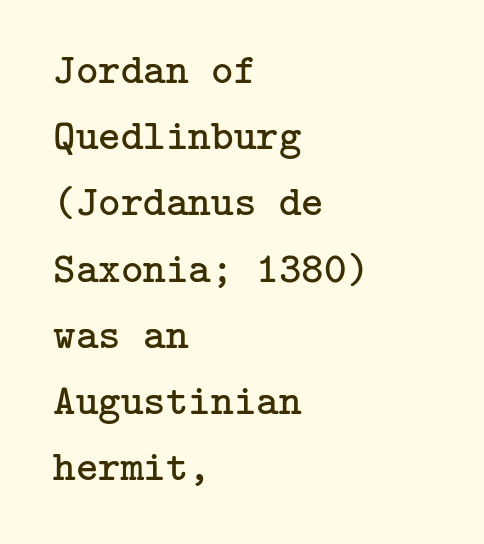
{"serif": "yes", "italic": "no", "bold": "no", "weight": "regular", "width": "normal", "stroke_contrast": "low", "x_height": "medium", "underline": "no", "align": "left", "line_spacing": "normal", "line_spacing_ratio": 1.54, "letter_spacing": "normal", "letter_spacing_em": 0.0, "glyph_px": 43}
